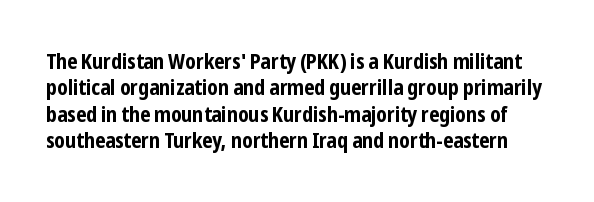
Q: Is the text bold? A: Yes.
Q: Is the text italic (slanted)? A: No, it is upright.
Q: Is the text underlined? A: No.
Q: Is the spacing between letters normal or unusually wide? A: Normal.
Q: Is the spacing between lines tight, normal or loose? A: Normal.
